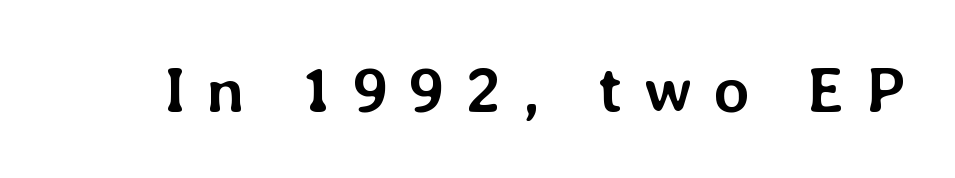
Q: Is the text bold? A: Yes.
Q: Is the text italic (slanted)? A: No, it is upright.
Q: Is the text underlined? A: No.
Q: Is the spacing between letters normal or unusually wide? A: Unusually wide.
Q: Width (condensed, normal, or wide)? A: Normal.
Q: Stroke contrast? A: Low.
Q: x-height? A: Medium.
Q: Monospaced? A: No.
